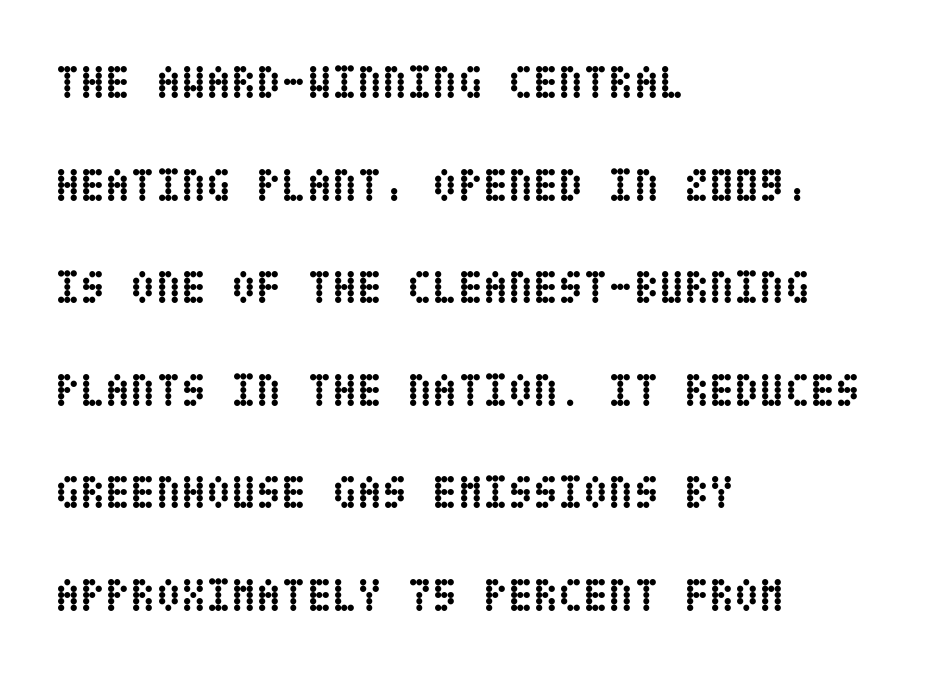
{"italic": "no", "bold": "yes", "weight": "semibold", "width": "condensed", "stroke_contrast": "low", "x_height": "large", "underline": "no", "align": "left", "line_spacing": "loose", "line_spacing_ratio": 2.23, "letter_spacing": "normal", "letter_spacing_em": 0.0, "glyph_px": 46}
